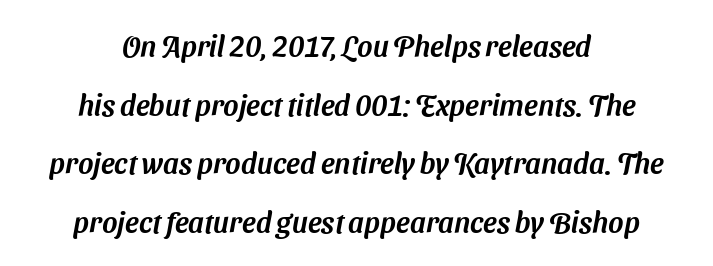
Q: Is the typeface a serif or a sans-serif typeface? A: Sans-serif.
Q: Is the text underlined? A: No.
Q: How is the paragraph aligned? A: Centered.
Q: Is the spacing between letters normal or unusually wide? A: Normal.
Q: Is the spacing between lines tight, normal or loose? A: Loose.
Q: Width (condensed, normal, or wide)? A: Normal.
Q: Stroke contrast? A: Medium.
Q: x-height? A: Medium.
Q: Monospaced? A: No.
